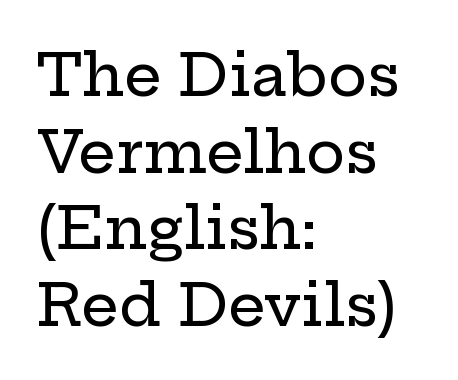
Q: Is the text italic (slanted)? A: No, it is upright.
Q: Is the typeface a serif or a sans-serif typeface? A: Serif.
Q: Is the text underlined? A: No.
Q: How is the paragraph aligned? A: Left-aligned.
Q: Is the spacing between letters normal or unusually wide? A: Normal.
Q: Is the spacing between lines tight, normal or loose? A: Normal.
Q: Width (condensed, normal, or wide)? A: Wide.
Q: Stroke contrast? A: Low.
Q: x-height? A: Medium.
Q: Monospaced? A: No.
